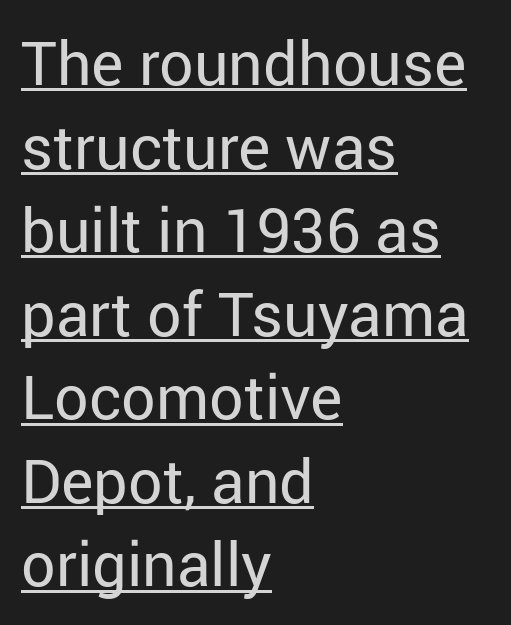
Type style note: lacks serifs. The strokes carry an ordinary text weight at most. The type sits square on the baseline with zero lean. A baseline rule has been typeset under these characters. Do the characters align in a grid? No, the font is proportional. The passage is arranged the way most books set body copy — flush left.
